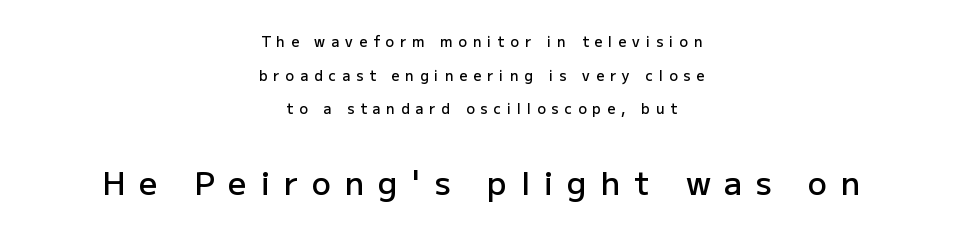
The image shows 32 px semibold sans-serif type, upright; set centered, loose line spacing (2.41x), unusually wide letter spacing (+0.43 em), not underlined; the second (bottom) block is 2.29x larger; low stroke contrast and a medium x-height.
